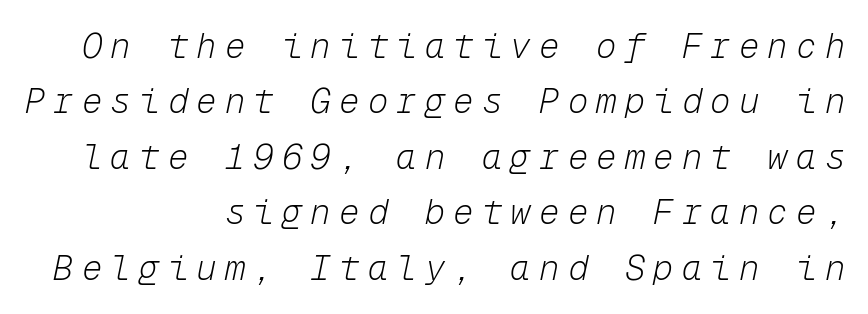
Q: Is the text bold? A: No.
Q: Is the text italic (slanted)? A: Yes, it leans right by about 12 degrees.
Q: Is the text underlined? A: No.
Q: How is the paragraph aligned? A: Right-aligned.
Q: Is the spacing between letters normal or unusually wide? A: Unusually wide.
Q: Is the spacing between lines tight, normal or loose? A: Normal.
Q: Width (condensed, normal, or wide)? A: Normal.
Q: Stroke contrast? A: Low.
Q: x-height? A: Medium.
Q: Monospaced? A: Yes.
